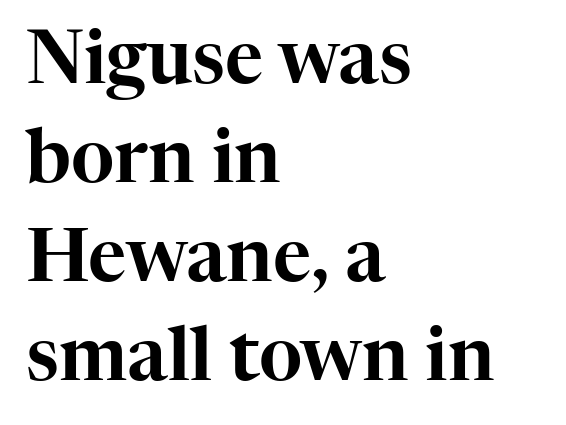
The image shows 74 px serif type, upright; set left-aligned, normal line spacing (1.34x), normal letter spacing, not underlined; high stroke contrast and a medium x-height.
